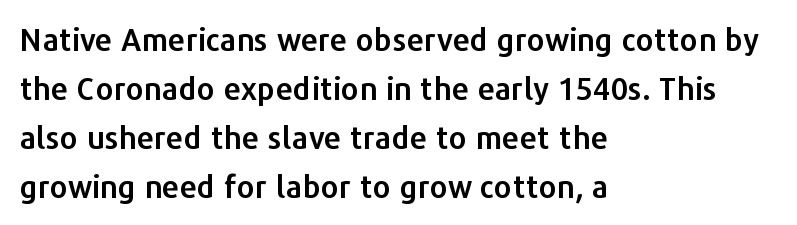
{"serif": "no", "italic": "no", "width": "normal", "stroke_contrast": "low", "x_height": "medium", "monospaced": "no", "underline": "no", "align": "left", "line_spacing": "normal", "line_spacing_ratio": 1.58, "letter_spacing": "normal", "letter_spacing_em": 0.0, "glyph_px": 31}
